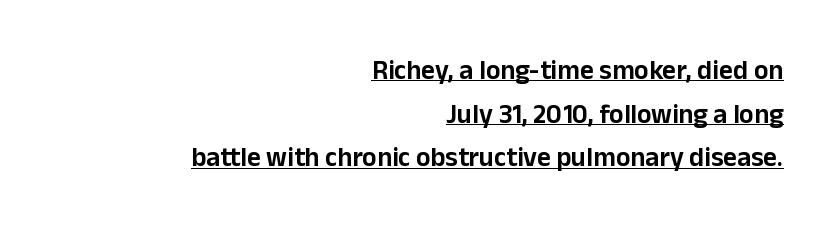
Horizontally, the lines are justified to the trailing edge only. Each line of the rendering has a horizontal stroke beneath the glyphs. Spacing between characters is what you'd get straight out of the box. Style check: upright.
